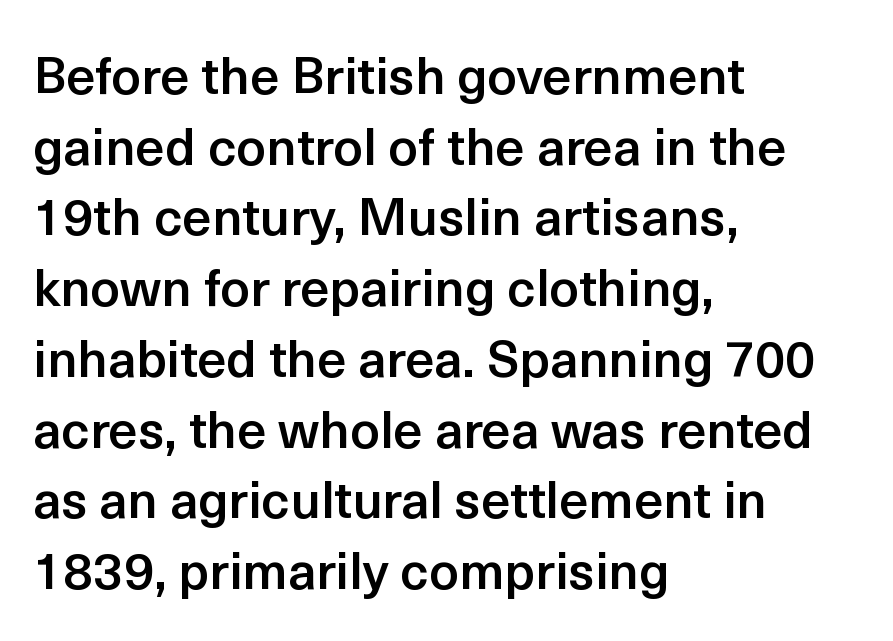
As a designer I'd log this as weight 600, semibold. Caption: standard tracking, unaltered. Nope, no serifs anywhere on these letters. Each row of text sits above clean, open space.
